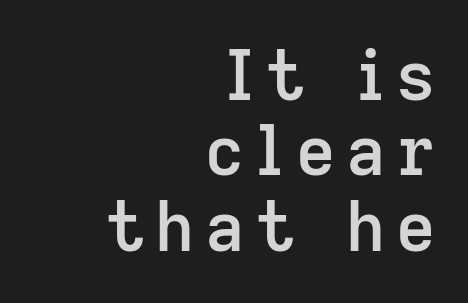
The image shows 68 px semibold sans-serif type, upright; set right-aligned, tight line spacing (1.11x), not underlined; low stroke contrast and a medium x-height.
